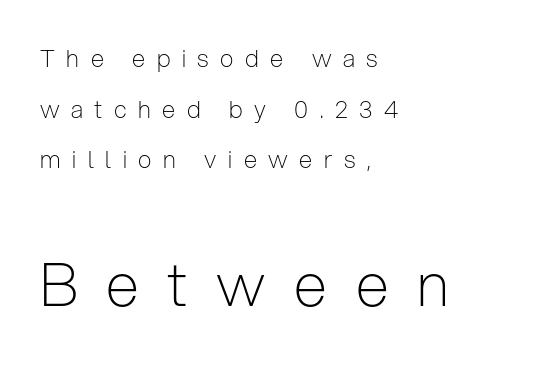
Check where the strokes stop: nothing finishes them off — pure sans. The space directly below the letters is spotless. Honestly, the rows look like they've been pulled way apart. Spacing between characters has been opened up far beyond the box default.
